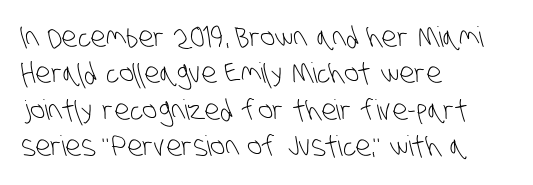
{"serif": "no", "bold": "no", "weight": "light", "width": "condensed", "stroke_contrast": "low", "x_height": "large", "monospaced": "no", "underline": "no", "align": "left", "line_spacing": "normal", "line_spacing_ratio": 1.3, "letter_spacing": "normal", "letter_spacing_em": 0.0, "glyph_px": 28}
